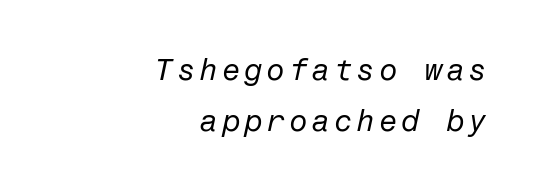
Q: Is the text bold? A: No.
Q: Is the text italic (slanted)? A: Yes, it leans right by about 12 degrees.
Q: Is the text underlined? A: No.
Q: How is the paragraph aligned? A: Right-aligned.
Q: Is the spacing between lines tight, normal or loose? A: Normal.
Q: Width (condensed, normal, or wide)? A: Normal.
Q: Stroke contrast? A: Low.
Q: x-height? A: Medium.
